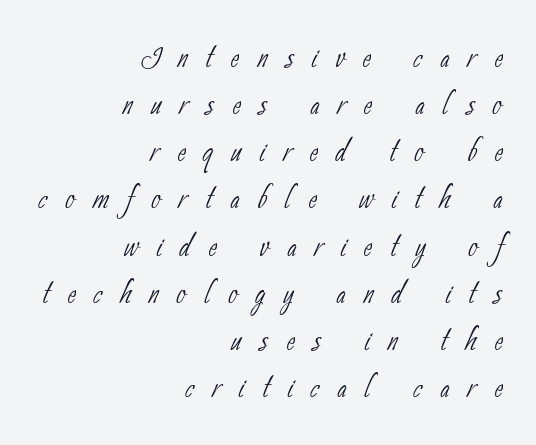
Q: Is the text bold? A: No.
Q: Is the typeface a serif or a sans-serif typeface? A: Sans-serif.
Q: Is the text underlined? A: No.
Q: How is the paragraph aligned? A: Right-aligned.
Q: Is the spacing between letters normal or unusually wide? A: Unusually wide.
Q: Is the spacing between lines tight, normal or loose? A: Tight.
Q: Width (condensed, normal, or wide)? A: Condensed.
Q: Stroke contrast? A: Low.
Q: x-height? A: Small.
Q: Monospaced? A: No.
